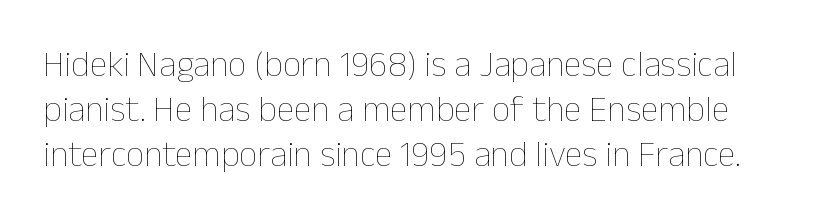
{"italic": "no", "bold": "no", "weight": "thin", "width": "normal", "stroke_contrast": "low", "x_height": "medium", "monospaced": "no", "underline": "no", "line_spacing": "normal", "line_spacing_ratio": 1.25, "letter_spacing": "normal", "letter_spacing_em": 0.0, "glyph_px": 36}
